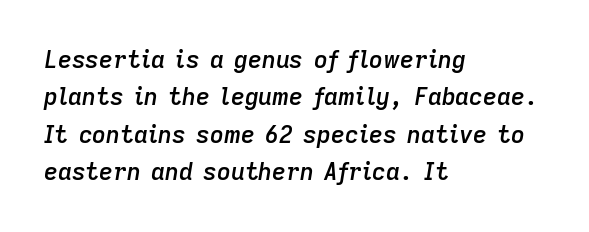
The image shows 24 px text type, italic (leaning right); set left-aligned, normal line spacing (1.56x), normal letter spacing, not underlined.
